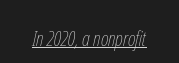
Is the type slanted? Yes — the strokes lean at a clear angle. The cut favours lightness, reaching ordinary text weight at its darkest. Check the space under the baseline: a stroke is drawn there. Tracking value appears to be zero — textbook default spacing.
